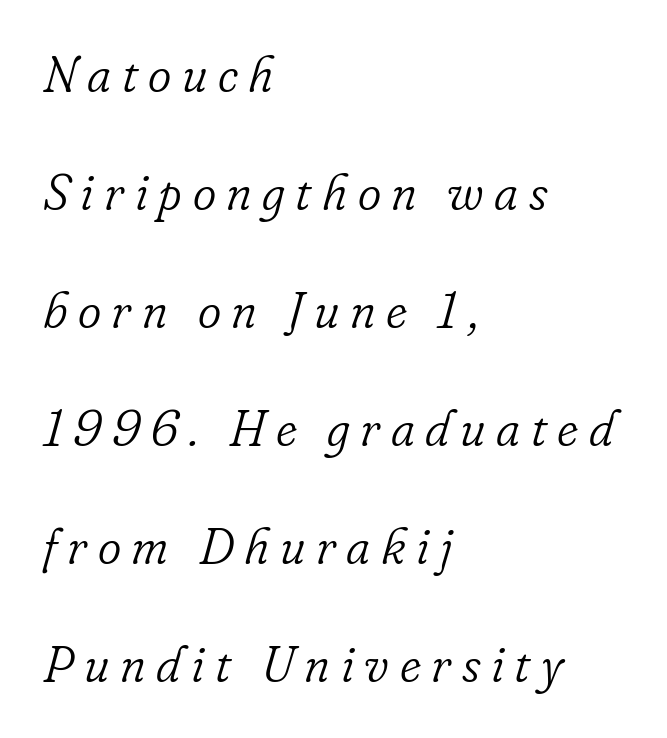
This rendering widens character spacing well past its baseline value. Loosely led — the rows are spread out. Serifs: yes, visible at the terminals of the letterforms. Yep, that's italic — everything's leaning. Heaviness? Minimal to ordinary, like unemphasized prose.
